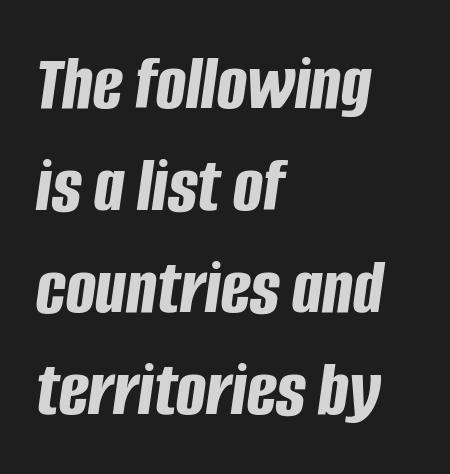
The image shows 79 px bold, condensed type, italic (leaning right); set left-aligned, normal line spacing (1.29x), normal letter spacing, not underlined; low stroke contrast and a large x-height.
